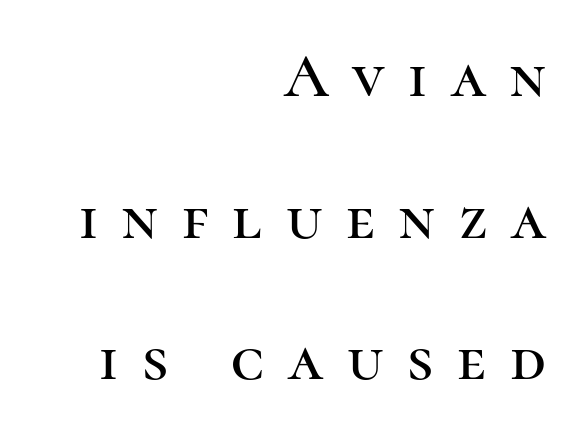
Q: Is the text italic (slanted)? A: No, it is upright.
Q: Is the typeface a serif or a sans-serif typeface? A: Serif.
Q: Is the text underlined? A: No.
Q: How is the paragraph aligned? A: Right-aligned.
Q: Is the spacing between letters normal or unusually wide? A: Unusually wide.
Q: Is the spacing between lines tight, normal or loose? A: Loose.
Q: Width (condensed, normal, or wide)? A: Normal.
Q: Stroke contrast? A: High.
Q: x-height? A: Medium.
Q: Monospaced? A: No.
